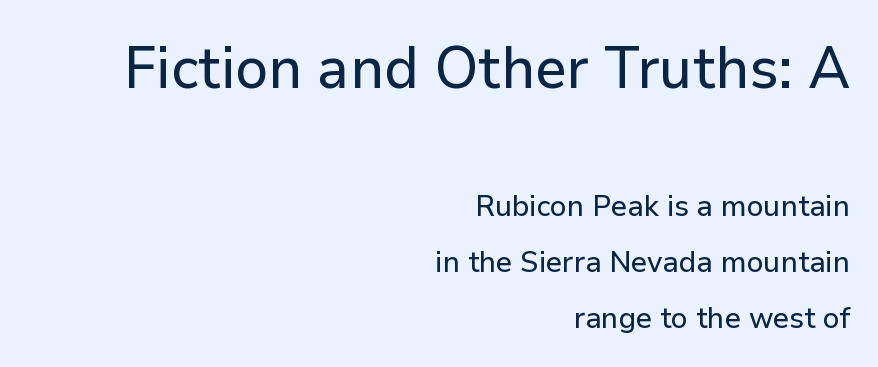
{"serif": "no", "italic": "no", "width": "normal", "stroke_contrast": "low", "x_height": "medium", "monospaced": "no", "underline": "no", "align": "right", "line_spacing_ratio": 1.86, "letter_spacing": "normal", "letter_spacing_em": 0.0, "larger_block": "first", "size_ratio": 1.97, "glyph_px": 59}
